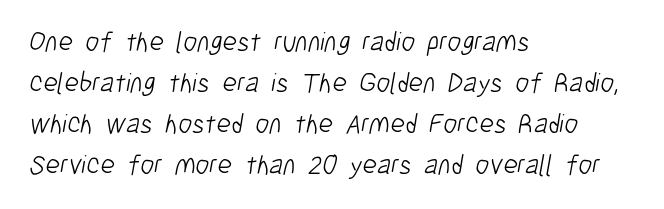
{"serif": "no", "bold": "no", "weight": "light", "width": "condensed", "stroke_contrast": "low", "x_height": "medium", "monospaced": "no", "underline": "no", "align": "left", "line_spacing": "normal", "line_spacing_ratio": 1.47, "letter_spacing": "normal", "letter_spacing_em": 0.0, "glyph_px": 28}
